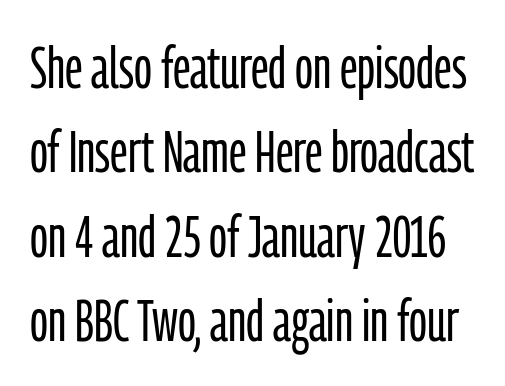
{"serif": "no", "italic": "no", "bold": "no", "weight": "light", "width": "condensed", "stroke_contrast": "low", "x_height": "medium", "monospaced": "no", "underline": "no", "line_spacing": "normal", "line_spacing_ratio": 1.43, "letter_spacing": "normal", "letter_spacing_em": 0.0, "glyph_px": 59}
